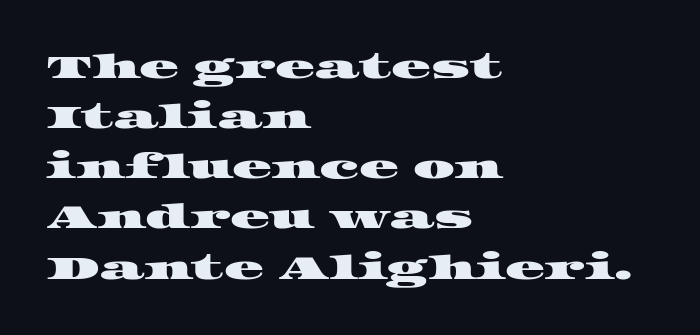
The image shows 33 px wide serif type; set left-aligned, normal line spacing (1.52x), normal letter spacing, not underlined; high stroke contrast and a large x-height.
